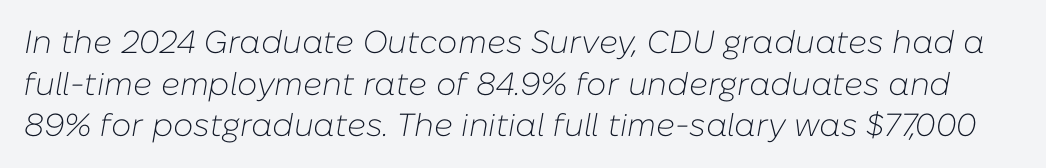
{"italic": "yes", "lean": "right", "slant_degrees": 10, "bold": "no", "weight": "light", "width": "normal", "stroke_contrast": "low", "x_height": "medium", "monospaced": "no", "underline": "no", "line_spacing": "normal", "line_spacing_ratio": 1.3, "letter_spacing": "normal", "letter_spacing_em": 0.0, "glyph_px": 32}
